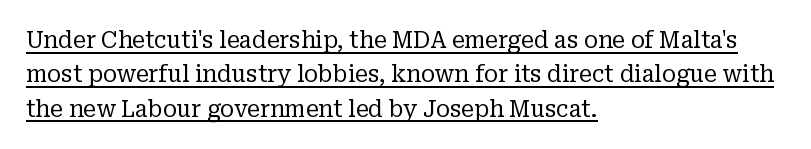
Q: Is the text bold? A: No.
Q: Is the text italic (slanted)? A: No, it is upright.
Q: Is the text underlined? A: Yes.
Q: How is the paragraph aligned? A: Left-aligned.
Q: Is the spacing between letters normal or unusually wide? A: Normal.
Q: Is the spacing between lines tight, normal or loose? A: Normal.
